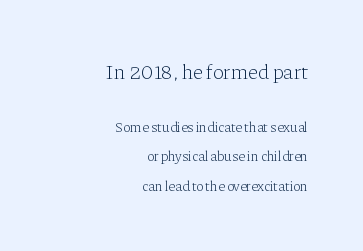
{"italic": "no", "bold": "no", "underline": "no", "align": "right", "line_spacing": "loose", "line_spacing_ratio": 2.1, "letter_spacing": "normal", "letter_spacing_em": 0.0, "larger_block": "first", "size_ratio": 1.5, "glyph_px": 21}
